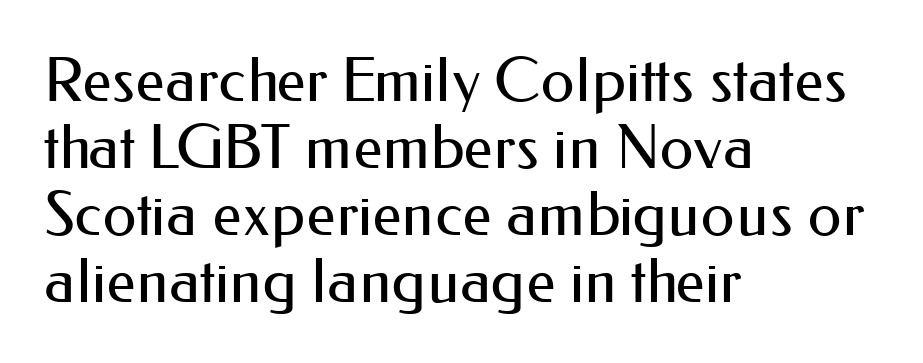
The lines are quadded left. Each new line begins almost immediately beneath the previous one. This rendering features lettering with no underline. The letters stand straight up with perfectly vertical stems. Note the varied advance widths — an 'i' is clearly narrower than an 'm'.
